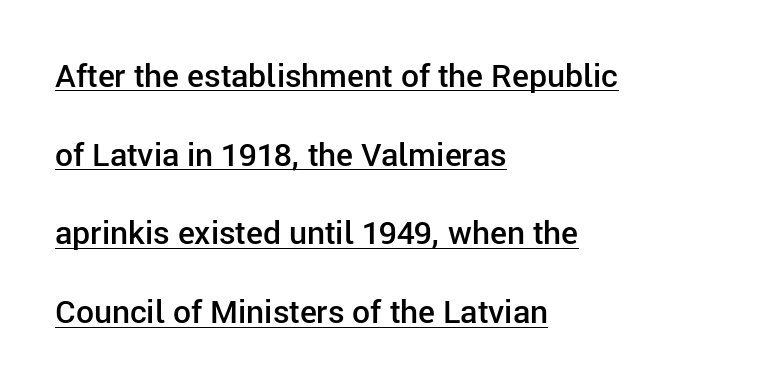
Do the characters align in a grid? No, the font is proportional. The passage is arranged the way most books set body copy — flush left. Students, this is semibold: more ink than regular, less than bold. You could fit nearly another row in the gap between these rows.
